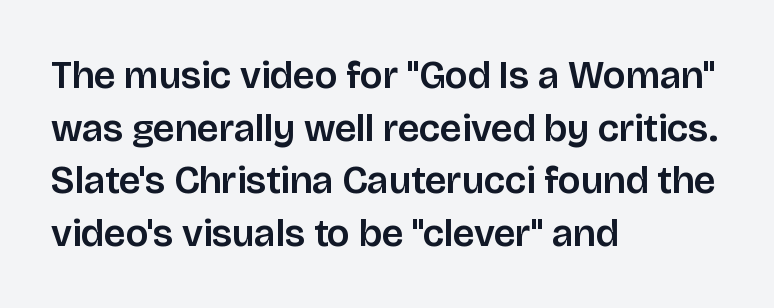
Q: Is the text italic (slanted)? A: No, it is upright.
Q: Is the typeface a serif or a sans-serif typeface? A: Sans-serif.
Q: Is the text underlined? A: No.
Q: How is the paragraph aligned? A: Left-aligned.
Q: Is the spacing between letters normal or unusually wide? A: Normal.
Q: Is the spacing between lines tight, normal or loose? A: Normal.
Q: Width (condensed, normal, or wide)? A: Normal.
Q: Stroke contrast? A: Low.
Q: x-height? A: Large.
Q: Monospaced? A: No.
